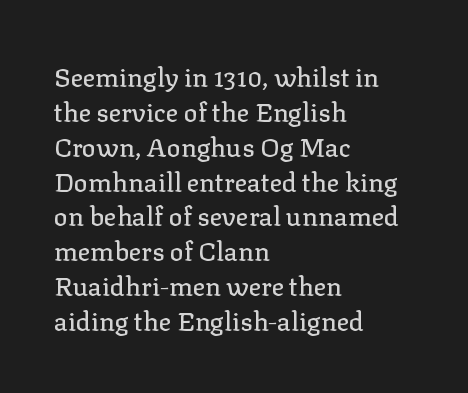
Q: Is the text italic (slanted)? A: No, it is upright.
Q: Is the text underlined? A: No.
Q: How is the paragraph aligned? A: Left-aligned.
Q: Is the spacing between letters normal or unusually wide? A: Normal.
Q: Is the spacing between lines tight, normal or loose? A: Normal.
